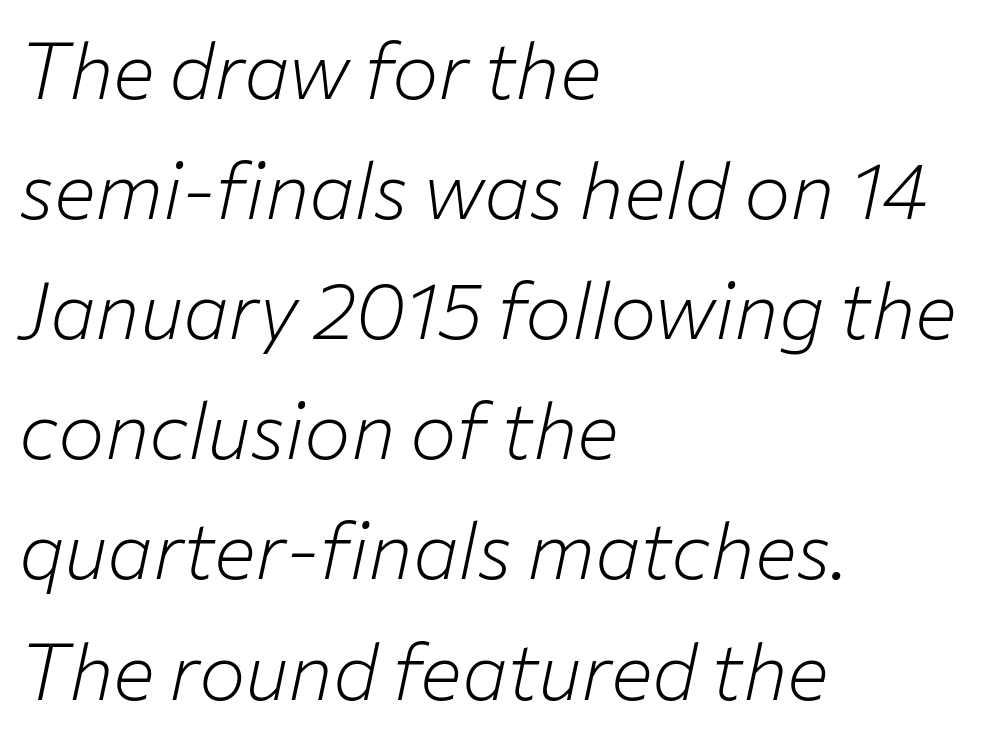
The rendering keeps characters at their native spacing. Heft: none added — not bold. Casual observation: everything's shoved over to the left. Whoever set this chose a conventional vertical rhythm. A typesetter would call this proportional, since set widths differ per character. Has an underline been added? It has not.
